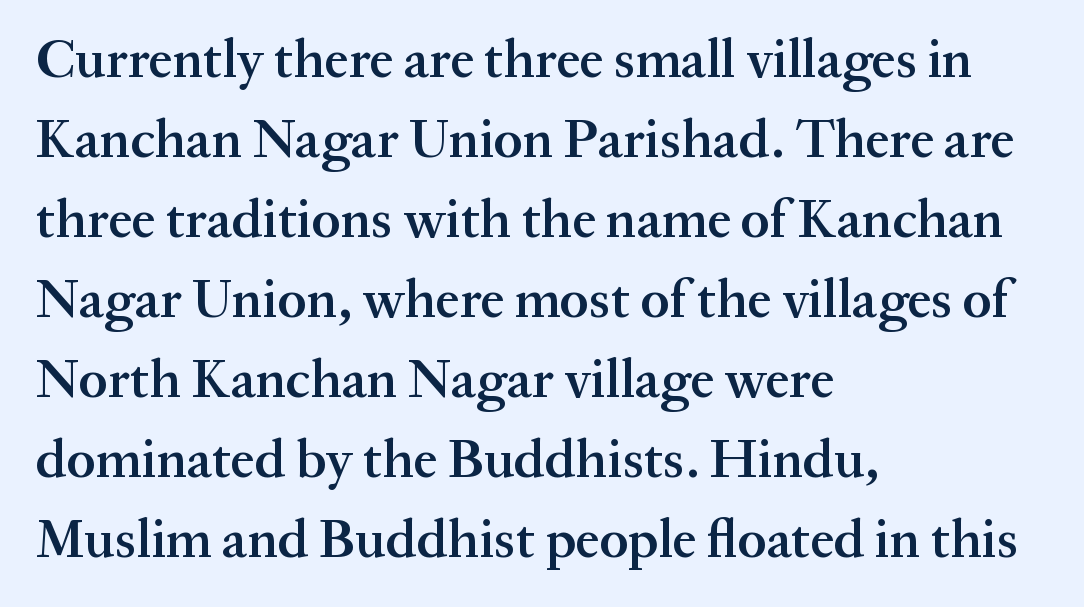
No word sits above an underline. The font family rendered here belongs to the serif group. This rendering uses left alignment, leaving the right contour irregular. The letters stand upright; this is a roman face.
